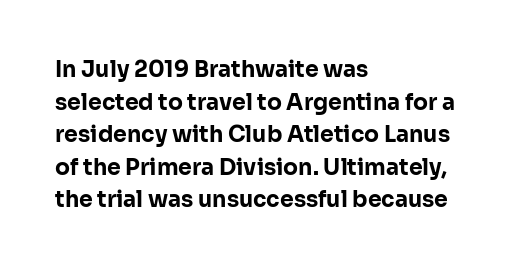
The image shows 22 px bold type, upright; set left-aligned, normal line spacing (1.48x), normal letter spacing, not underlined.
